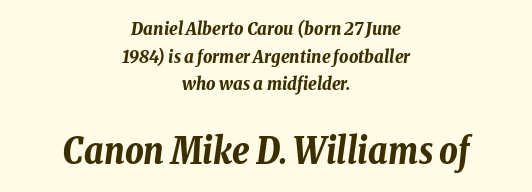
The image shows 36 px bold, condensed type, italic (leaning right); set centered, normal line spacing (1.53x), normal letter spacing, not underlined; the second (bottom) block is 2.0x larger; low stroke contrast and a medium x-height.
